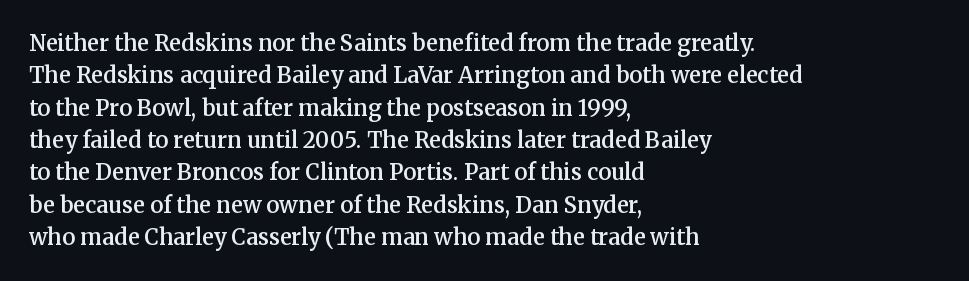
{"italic": "no", "bold": "semi", "underline": "no", "align": "left", "line_spacing": "normal", "line_spacing_ratio": 1.47, "letter_spacing": "normal", "letter_spacing_em": 0.0, "glyph_px": 22}
